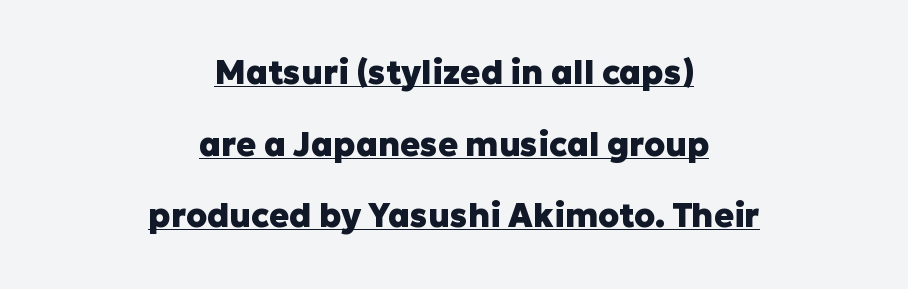
The image shows 33 px heavy sans-serif type, upright; set centered, loose line spacing (2.17x), normal letter spacing, underlined; low stroke contrast and a medium x-height.
